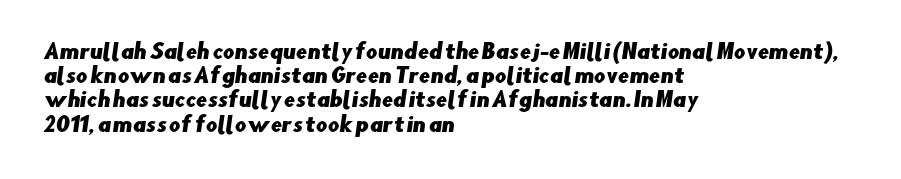
The image shows 20 px text type; set left-aligned, line spacing 1.21x, normal letter spacing, not underlined.
